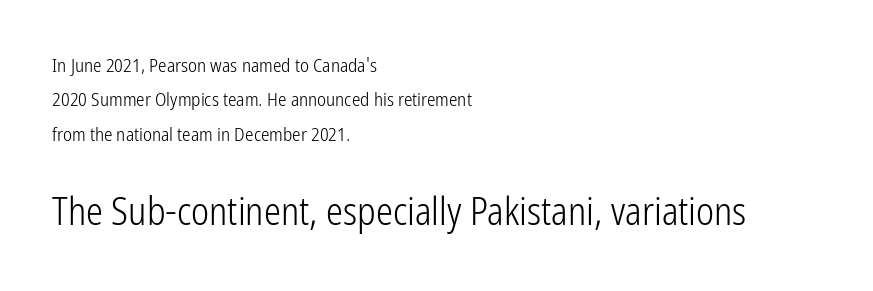
Q: Is the text bold? A: No.
Q: Is the text italic (slanted)? A: No, it is upright.
Q: Is the typeface a serif or a sans-serif typeface? A: Sans-serif.
Q: Is the text underlined? A: No.
Q: How is the paragraph aligned? A: Left-aligned.
Q: Is the spacing between letters normal or unusually wide? A: Normal.
Q: Which block of text is set in a larger size, the first (top) or the second (bottom)? A: The second (bottom) one.
Q: Width (condensed, normal, or wide)? A: Condensed.
Q: Stroke contrast? A: Low.
Q: x-height? A: Medium.
Q: Monospaced? A: No.
